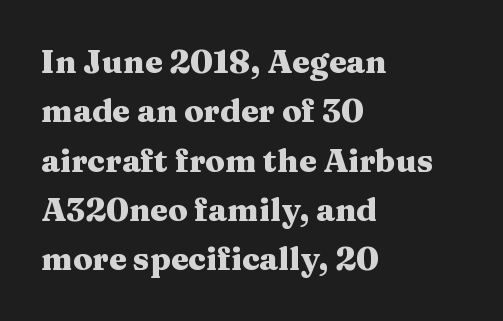
The letters stand straight up with perfectly vertical stems. Typographic density is high because the face is bold. The vertical gap from one line to the next is medium. In terms of letterspacing, this is plain default setting.
